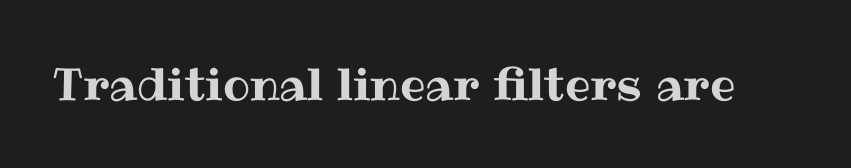
The image shows 45 px text type, upright; set normal letter spacing, not underlined; medium stroke contrast and a medium x-height.
